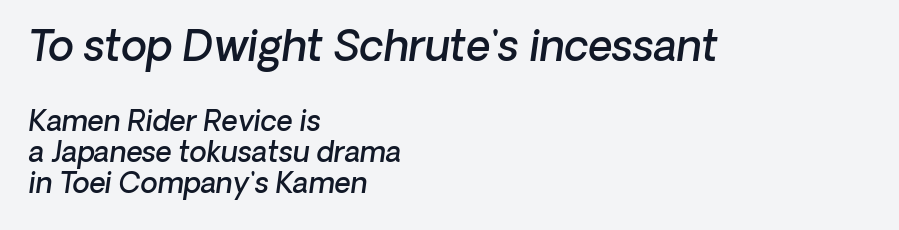
{"italic": "yes", "lean": "right", "slant_degrees": 8, "bold": "semi", "weight": "semibold", "width": "normal", "stroke_contrast": "low", "x_height": "medium", "monospaced": "no", "underline": "no", "align": "left", "line_spacing": "tight", "line_spacing_ratio": 1.12, "letter_spacing": "normal", "letter_spacing_em": 0.0, "larger_block": "first", "size_ratio": 1.5, "glyph_px": 42}
